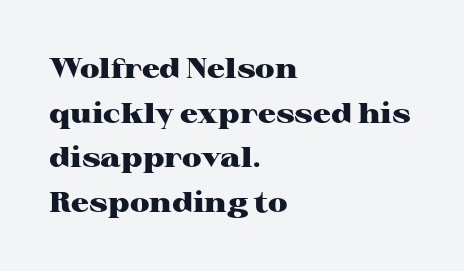
{"serif": "yes", "italic": "no", "bold": "yes", "weight": "heavy", "width": "wide", "stroke_contrast": "high", "x_height": "medium", "monospaced": "no", "underline": "no", "align": "left", "line_spacing": "normal", "line_spacing_ratio": 1.59, "letter_spacing": "normal", "letter_spacing_em": 0.0, "glyph_px": 28}
